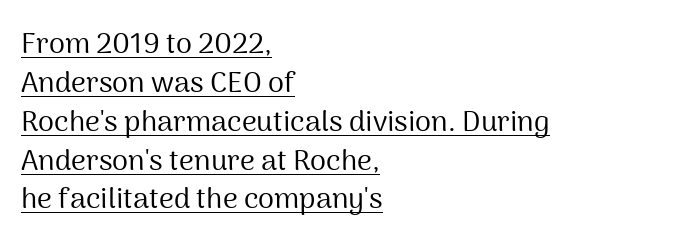
Q: Is the text bold? A: No.
Q: Is the text italic (slanted)? A: No, it is upright.
Q: Is the typeface a serif or a sans-serif typeface? A: Sans-serif.
Q: Is the text underlined? A: Yes.
Q: How is the paragraph aligned? A: Left-aligned.
Q: Is the spacing between letters normal or unusually wide? A: Normal.
Q: Is the spacing between lines tight, normal or loose? A: Normal.
Q: Width (condensed, normal, or wide)? A: Normal.
Q: Stroke contrast? A: Medium.
Q: x-height? A: Medium.
Q: Monospaced? A: No.
